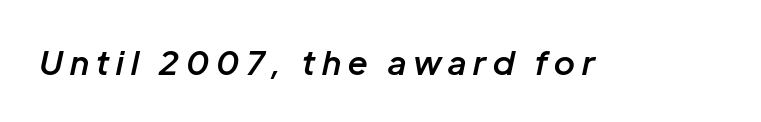
Descenders hang freely into open space. Here the designer chose a conventional face with non-uniform glyph widths. Quick note: italic. Does extra space separate the letters? Yes, quite a lot of it. Strokes here are thickened, but only to semibold level.
